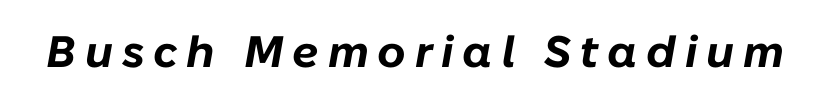
Designer's note — italics engaged. Summary of weight: heavy, a full bold. Each letter keeps its own natural width here, so spacing adapts to shape. Look at the tracking — it's clearly loosened, letters drifting apart. The words here are not underlined.
